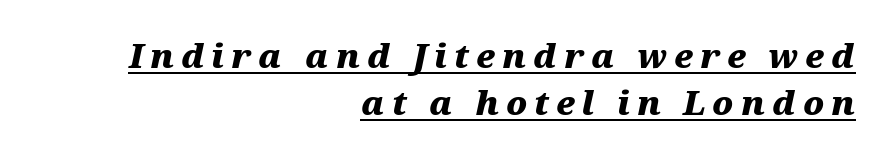
{"italic": "yes", "lean": "right", "slant_degrees": 12, "bold": "yes", "weight": "heavy", "width": "wide", "stroke_contrast": "medium", "x_height": "medium", "monospaced": "no", "underline": "yes", "align": "right", "line_spacing": "normal", "line_spacing_ratio": 1.43, "letter_spacing": "wide", "letter_spacing_em": 0.21, "glyph_px": 33}
